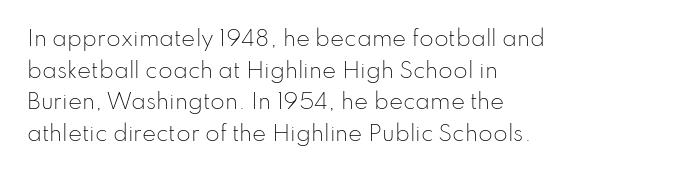
Q: Is the text bold? A: No.
Q: Is the text italic (slanted)? A: No, it is upright.
Q: Is the text underlined? A: No.
Q: How is the paragraph aligned? A: Left-aligned.
Q: Is the spacing between letters normal or unusually wide? A: Normal.
Q: Is the spacing between lines tight, normal or loose? A: Normal.
